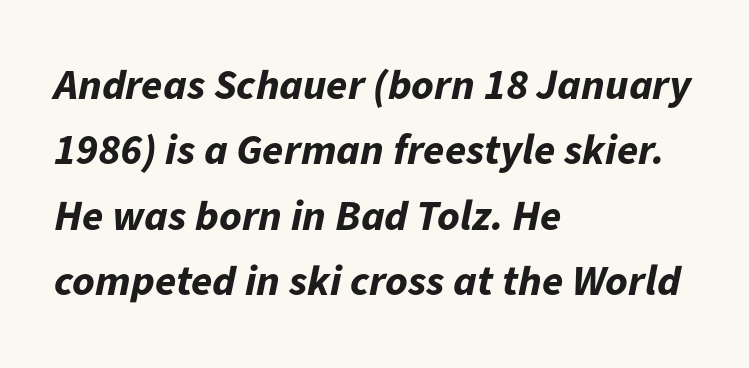
{"italic": "yes", "lean": "right", "slant_degrees": 11, "bold": "yes", "weight": "bold", "width": "normal", "stroke_contrast": "low", "x_height": "medium", "monospaced": "no", "underline": "no", "align": "left", "line_spacing": "normal", "line_spacing_ratio": 1.52, "letter_spacing": "normal", "letter_spacing_em": 0.0, "glyph_px": 43}
